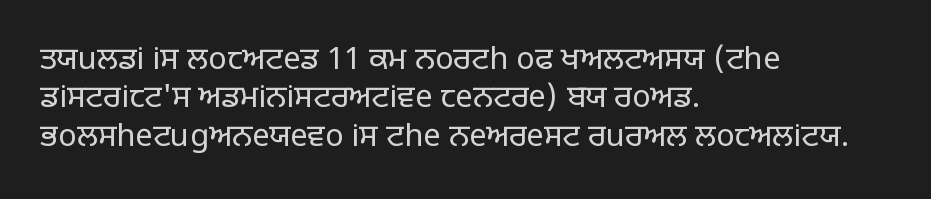
{"serif": "no", "italic": "no", "bold": "no", "weight": "light", "width": "normal", "stroke_contrast": "low", "x_height": "large", "monospaced": "no", "underline": "no", "align": "left", "line_spacing_ratio": 1.24, "letter_spacing": "normal", "letter_spacing_em": 0.0, "glyph_px": 31}
